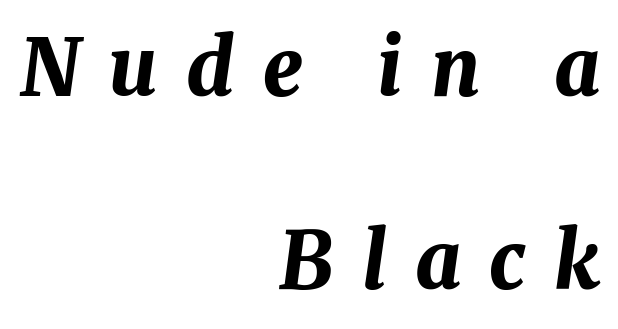
{"italic": "yes", "lean": "right", "slant_degrees": 8, "bold": "yes", "weight": "bold", "width": "normal", "stroke_contrast": "medium", "x_height": "medium", "monospaced": "no", "underline": "no", "align": "right", "line_spacing": "loose", "line_spacing_ratio": 2.44, "letter_spacing": "wide", "letter_spacing_em": 0.36, "glyph_px": 79}
